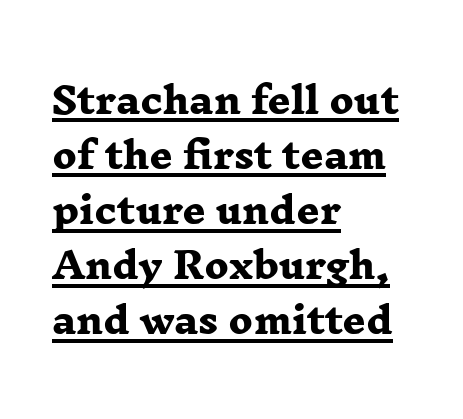
The image shows 36 px heavy, wide serif type; set left-aligned, normal line spacing (1.53x), normal letter spacing, underlined; low stroke contrast and a medium x-height.
